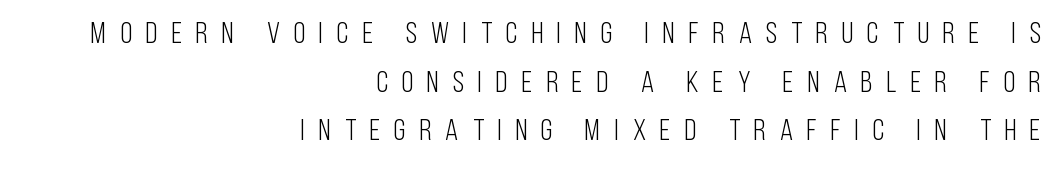
The image shows 30 px light, condensed sans-serif type, upright; set right-aligned, normal line spacing (1.62x), unusually wide letter spacing (+0.47 em), not underlined; low stroke contrast and a large x-height.
